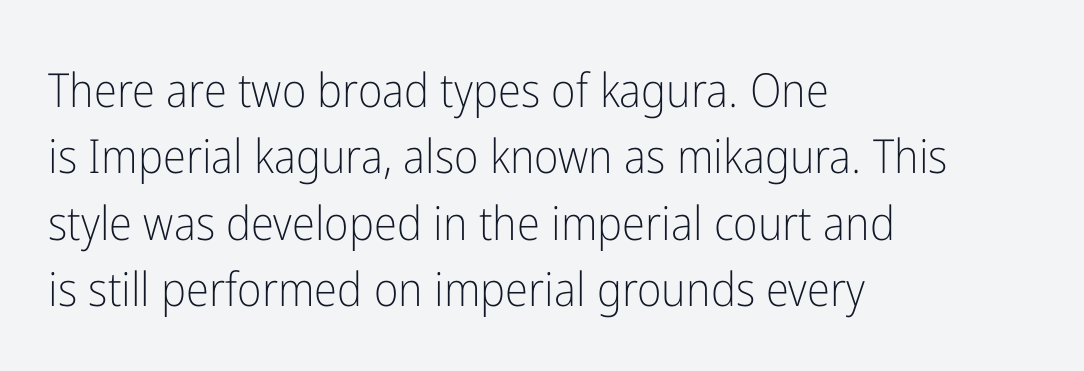
{"serif": "no", "italic": "no", "bold": "no", "weight": "light", "width": "condensed", "stroke_contrast": "low", "x_height": "medium", "monospaced": "no", "underline": "no", "align": "left", "line_spacing": "normal", "line_spacing_ratio": 1.41, "letter_spacing": "normal", "letter_spacing_em": 0.0, "glyph_px": 47}
